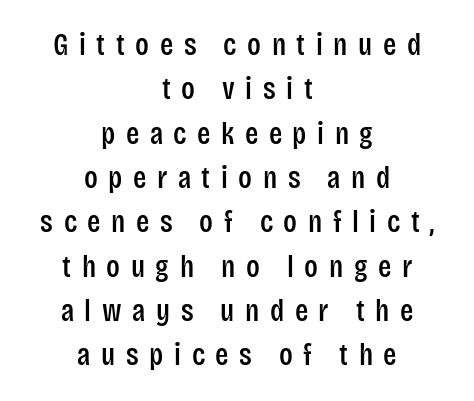
{"serif": "no", "italic": "no", "width": "condensed", "stroke_contrast": "low", "x_height": "large", "monospaced": "no", "underline": "no", "align": "center", "line_spacing": "normal", "line_spacing_ratio": 1.43, "letter_spacing": "wide", "letter_spacing_em": 0.34, "glyph_px": 31}
